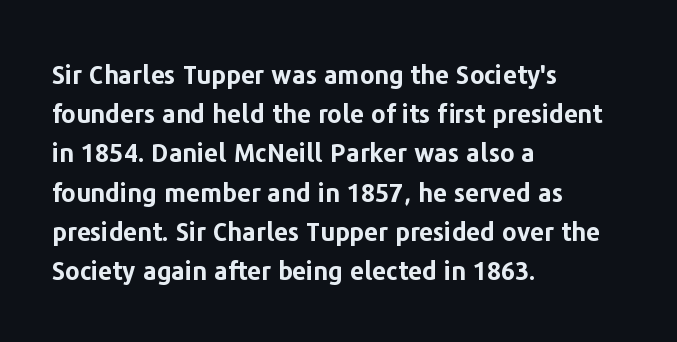
{"italic": "no", "bold": "yes", "underline": "no", "align": "left", "line_spacing": "normal", "line_spacing_ratio": 1.57, "letter_spacing": "normal", "letter_spacing_em": 0.0, "glyph_px": 25}
